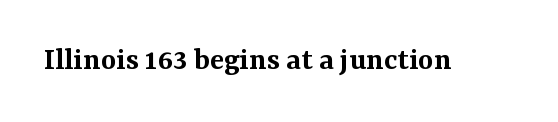
In terms of posture, this sample is upright. Proportional: the letters do not fall into vertical columns. What stands out about the letter spacing? Nothing — it is the standard amount. Observe the serifs anchoring each vertical stroke in this sample. The face used here is a semibold: visibly heavier than regular, lighter than bold. The space directly below the letters is spotless.
